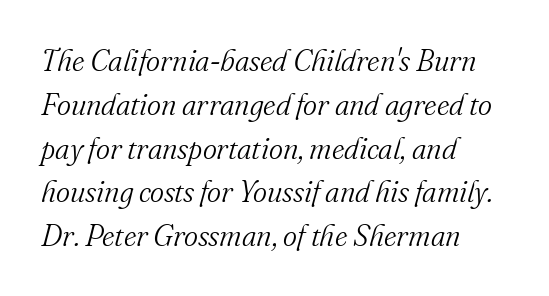
Q: Is the text bold? A: No.
Q: Is the text italic (slanted)? A: Yes, it leans right by about 16 degrees.
Q: Is the typeface a serif or a sans-serif typeface? A: Serif.
Q: Is the text underlined? A: No.
Q: How is the paragraph aligned? A: Left-aligned.
Q: Is the spacing between letters normal or unusually wide? A: Normal.
Q: Is the spacing between lines tight, normal or loose? A: Normal.
Q: Width (condensed, normal, or wide)? A: Normal.
Q: Stroke contrast? A: Medium.
Q: x-height? A: Small.
Q: Monospaced? A: No.
